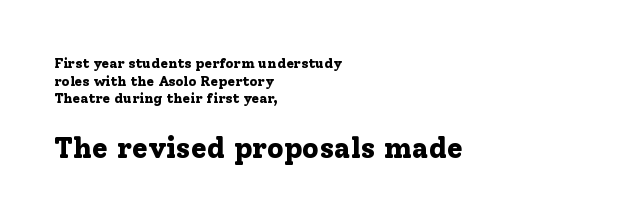
Q: Is the text bold? A: Yes.
Q: Is the text italic (slanted)? A: No, it is upright.
Q: Is the typeface a serif or a sans-serif typeface? A: Serif.
Q: Is the text underlined? A: No.
Q: How is the paragraph aligned? A: Left-aligned.
Q: Is the spacing between letters normal or unusually wide? A: Normal.
Q: Is the spacing between lines tight, normal or loose? A: Normal.
Q: Which block of text is set in a larger size, the first (top) or the second (bottom)? A: The second (bottom) one.
Q: Width (condensed, normal, or wide)? A: Normal.
Q: Stroke contrast? A: Low.
Q: x-height? A: Medium.
Q: Monospaced? A: No.
